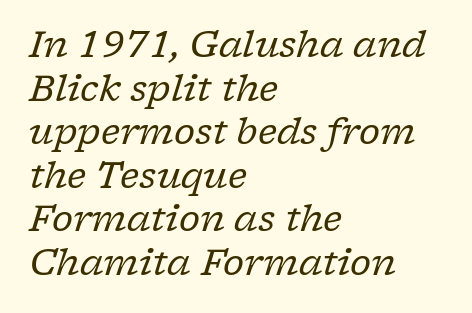
{"serif": "yes", "italic": "yes", "lean": "right", "slant_degrees": 17, "bold": "no", "weight": "regular", "width": "normal", "stroke_contrast": "low", "x_height": "medium", "monospaced": "no", "underline": "no", "align": "left", "line_spacing_ratio": 1.21, "letter_spacing": "normal", "letter_spacing_em": 0.0, "glyph_px": 36}
